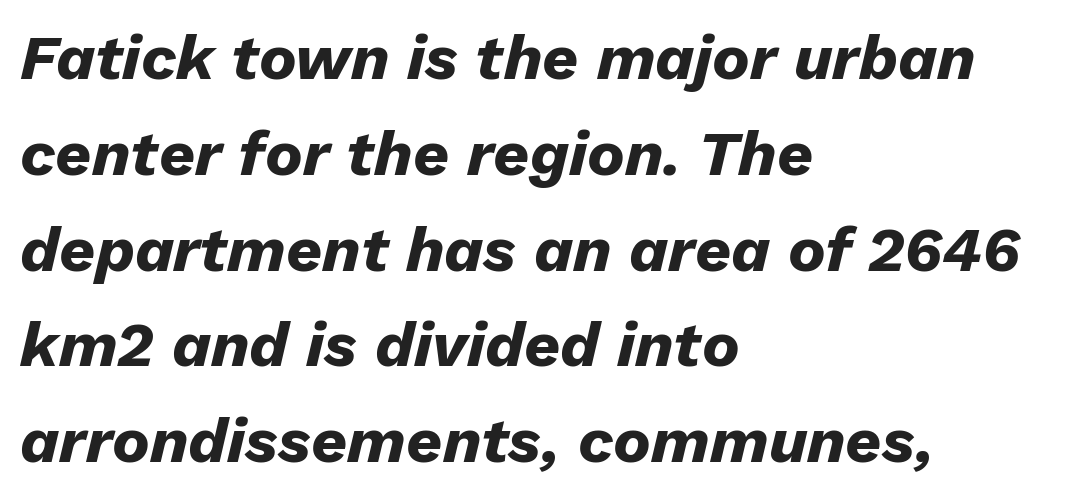
{"italic": "yes", "lean": "right", "slant_degrees": 13, "bold": "yes", "weight": "heavy", "width": "normal", "stroke_contrast": "low", "x_height": "medium", "monospaced": "no", "underline": "no", "align": "left", "line_spacing": "normal", "line_spacing_ratio": 1.52, "letter_spacing": "normal", "letter_spacing_em": 0.0, "glyph_px": 63}
